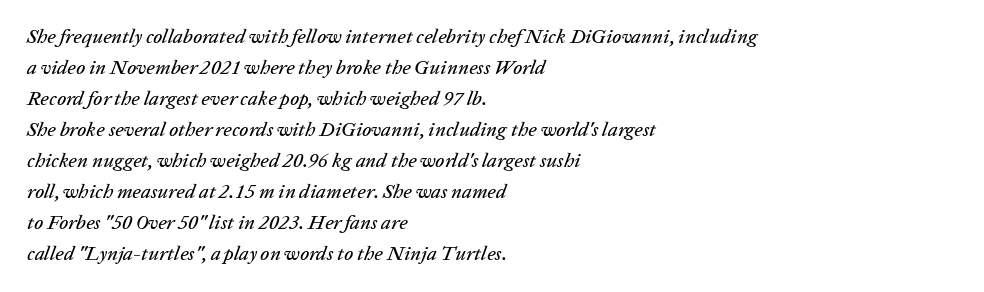
The image shows 20 px text type, italic (leaning right); set left-aligned, normal line spacing (1.55x), normal letter spacing, not underlined.
